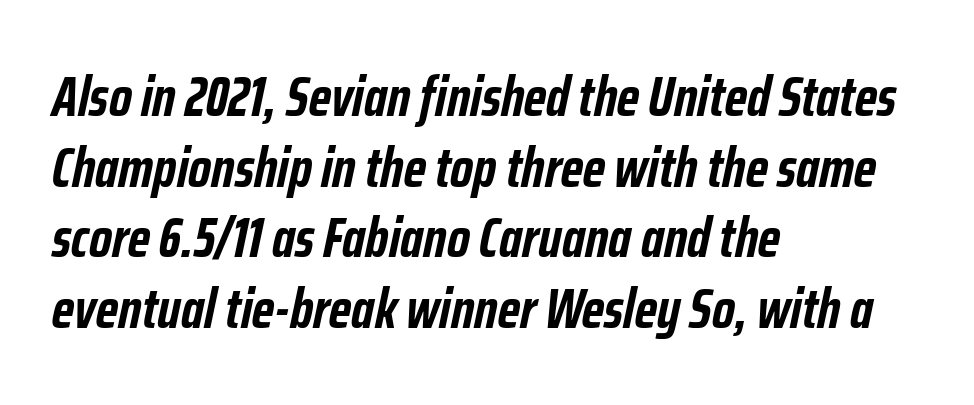
The image shows 56 px semibold, condensed type, italic (leaning right); set left-aligned, normal line spacing (1.26x), normal letter spacing, not underlined; low stroke contrast and a medium x-height.
